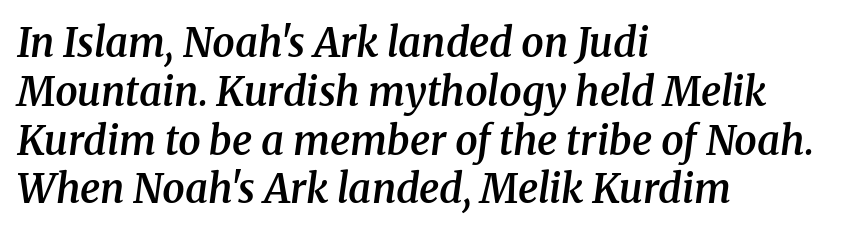
The designer went with a serif here, giving each stem small feet. Left-aligned paragraph, ragged on the right. The passage shown has conventional tracking throughout. Type without underlining. Is this a fixed-width face? No — the glyphs have proportional, varying widths.
